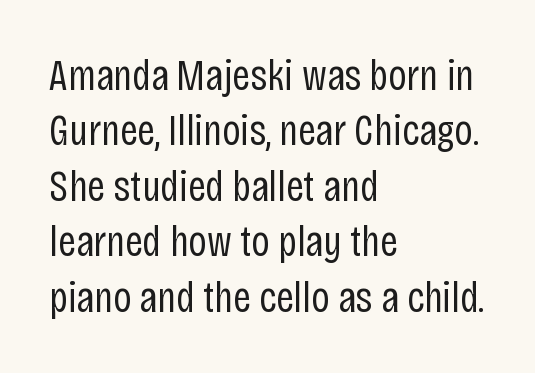
A typesetter would call this zero additional tracking. Interline gaps are of average width in this sample. The face looks like a standard text weight, possibly lighter. Glance below the letters and you will spot only blank space. No italicization has been applied; the sample stays upright. Spacing verdict: proportional, widths tailored to each character.
